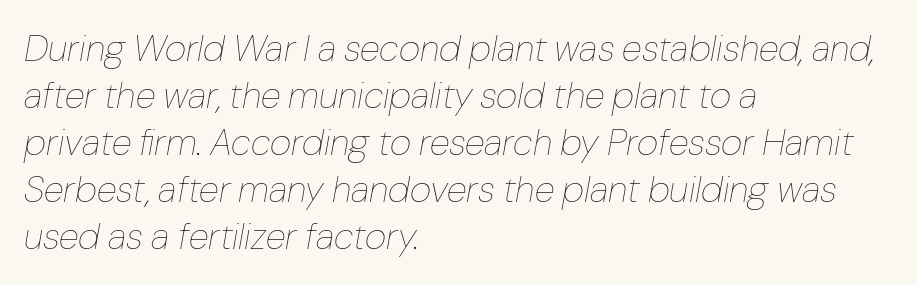
{"italic": "yes", "lean": "right", "slant_degrees": 10, "bold": "no", "weight": "thin", "width": "normal", "stroke_contrast": "low", "x_height": "medium", "monospaced": "no", "underline": "no", "align": "left", "line_spacing": "normal", "line_spacing_ratio": 1.27, "letter_spacing": "normal", "letter_spacing_em": 0.0, "glyph_px": 37}
